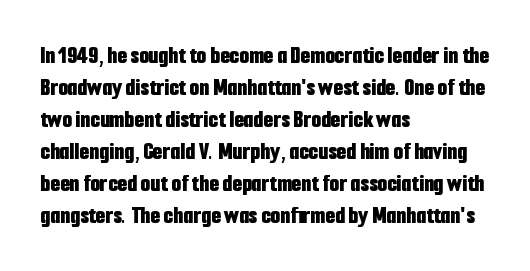
Q: Is the text bold? A: Yes.
Q: Is the text italic (slanted)? A: No, it is upright.
Q: Is the text underlined? A: No.
Q: How is the paragraph aligned? A: Left-aligned.
Q: Is the spacing between letters normal or unusually wide? A: Normal.
Q: Is the spacing between lines tight, normal or loose? A: Normal.
